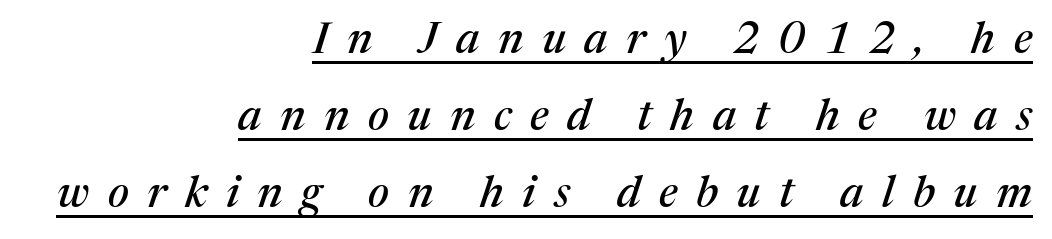
Underlining? Definitely there. Tracking here is generous; glyphs stand well apart from one another. Does the type have serifs? Yes, each stem ends in a small foot. The lines in this sample share a right terminus and differ only in where they begin. Here the designer chose a conventional face with non-uniform glyph widths.
